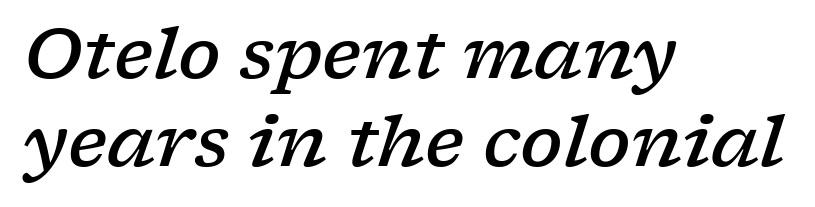
The image shows 71 px semibold, wide serif type, italic (leaning right); set left-aligned, line spacing 1.24x, normal letter spacing, not underlined; low stroke contrast and a medium x-height.
